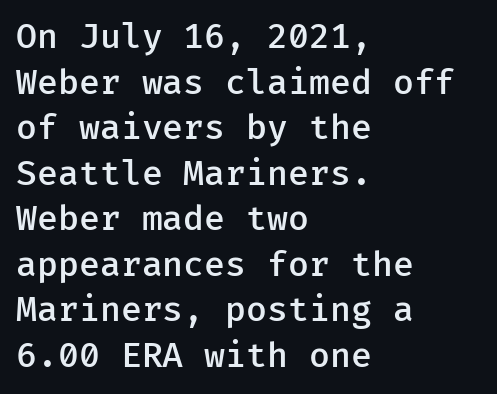
The image shows 34 px semibold sans-serif type, upright, monospaced; set left-aligned, normal line spacing (1.34x), normal letter spacing, not underlined; low stroke contrast and a medium x-height.
